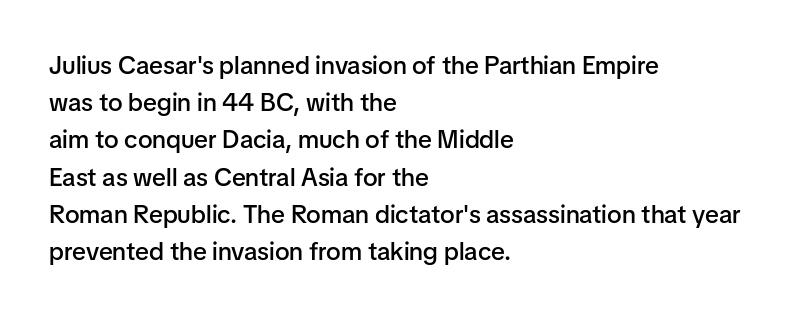
The image shows 25 px text type, upright; set left-aligned, normal line spacing (1.49x), normal letter spacing, not underlined.
